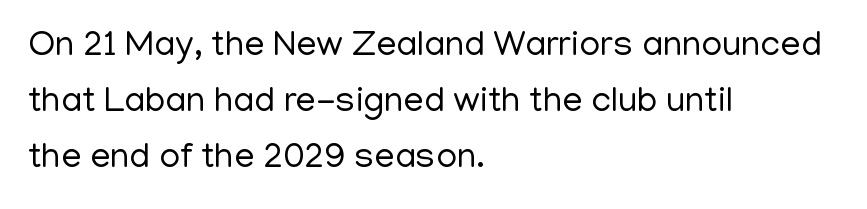
The image shows 36 px regular-weight sans-serif type, upright; set left-aligned, normal line spacing (1.55x), normal letter spacing, not underlined; low stroke contrast and a medium x-height.
